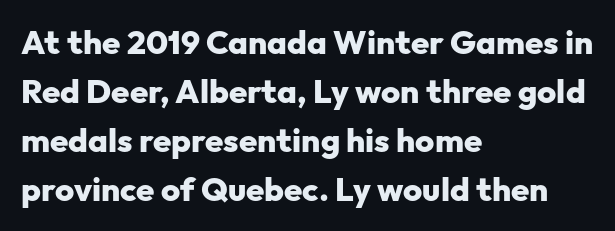
{"serif": "no", "italic": "no", "bold": "yes", "weight": "heavy", "width": "normal", "stroke_contrast": "low", "x_height": "medium", "monospaced": "no", "underline": "no", "align": "left", "line_spacing": "normal", "line_spacing_ratio": 1.48, "letter_spacing": "normal", "letter_spacing_em": 0.0, "glyph_px": 33}
